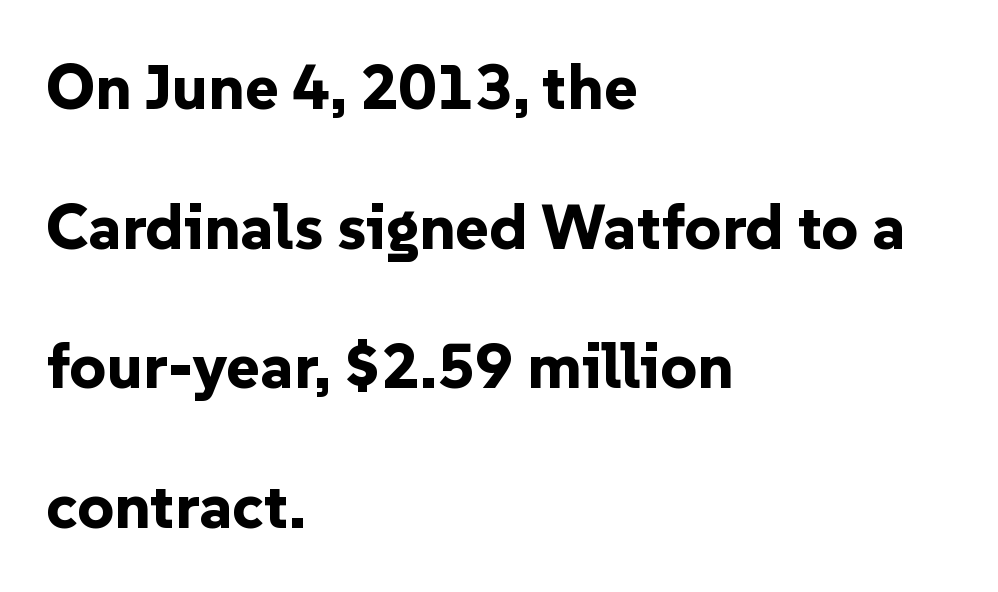
Posture: vertical. The rendering keeps characters at their native spacing. Examine the stroke ends and you'll find no serifs. Strong, thick strokes mark this as bold type. Reading down the column, the eye jumps a long way to each next line. The passage shown is typed in a proportional face where columns would drift.
